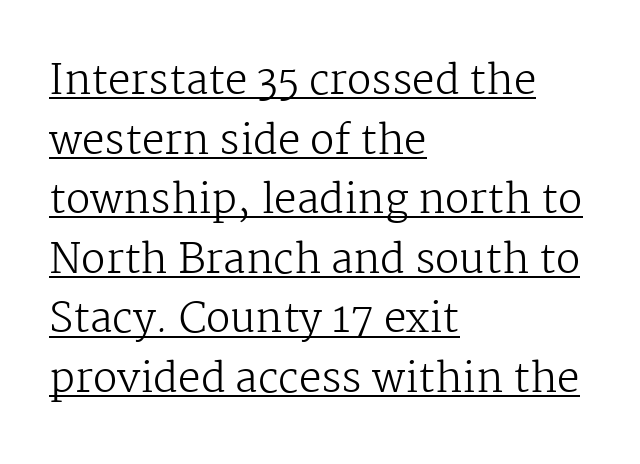
The characters are drawn with everyday or finer stroke widths. Designer's note — italics off, roman on. Normally led — the rows are evenly, conventionally spaced. All the whitespace from short lines collects on the right. Does the type have serifs? Yes, each stem ends in a small foot. Observe the ordinary spacing: letters are neighbours, not strangers.
